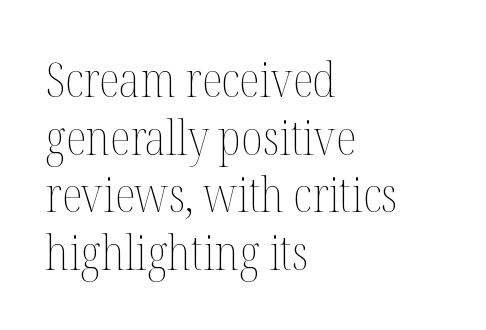
The image shows 48 px thin, condensed type, upright; set left-aligned, line spacing 1.2x, normal letter spacing, not underlined; medium stroke contrast and a medium x-height.
